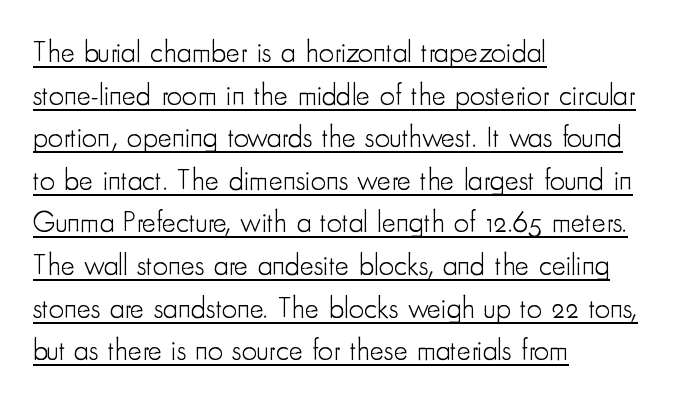
The typeface chosen for these lines omits serifs. Vertical stems look standard width or narrower in stroke. Regarding leading, the lines here are spaced in the standard way. The rendering uses natural spacing where letterforms have individual widths.
